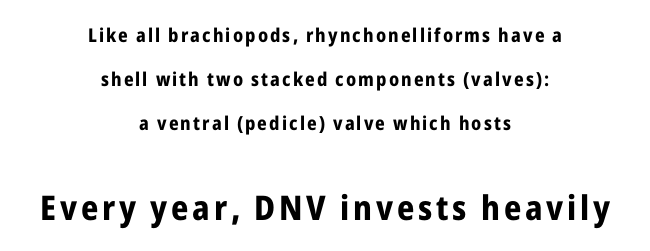
Q: Is the text bold? A: Yes.
Q: Is the text italic (slanted)? A: No, it is upright.
Q: Is the typeface a serif or a sans-serif typeface? A: Sans-serif.
Q: Is the text underlined? A: No.
Q: How is the paragraph aligned? A: Centered.
Q: Is the spacing between lines tight, normal or loose? A: Loose.
Q: Which block of text is set in a larger size, the first (top) or the second (bottom)? A: The second (bottom) one.
Q: Width (condensed, normal, or wide)? A: Condensed.
Q: Stroke contrast? A: Low.
Q: x-height? A: Medium.
Q: Monospaced? A: No.
